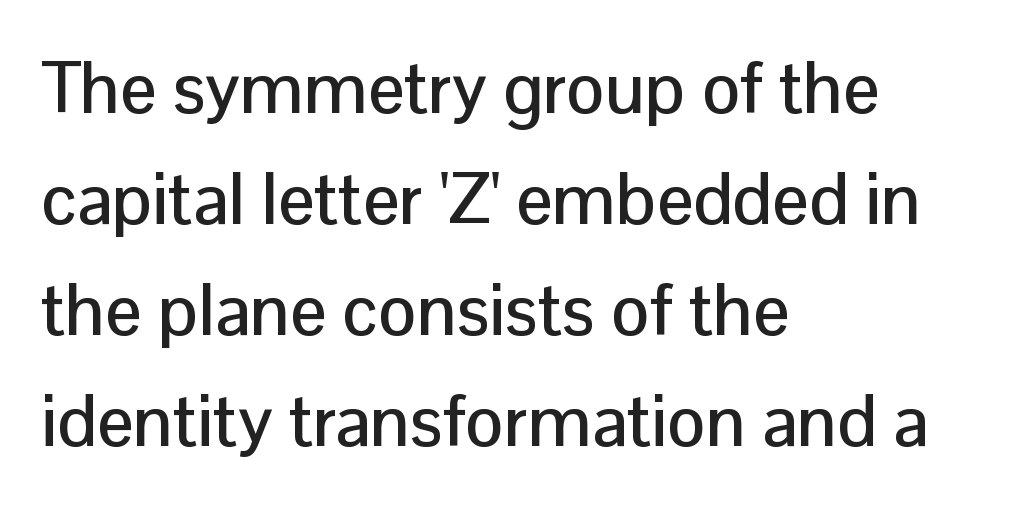
{"serif": "no", "italic": "no", "width": "normal", "stroke_contrast": "low", "x_height": "medium", "monospaced": "no", "underline": "no", "align": "left", "line_spacing": "normal", "line_spacing_ratio": 1.54, "letter_spacing": "normal", "letter_spacing_em": 0.0, "glyph_px": 72}
